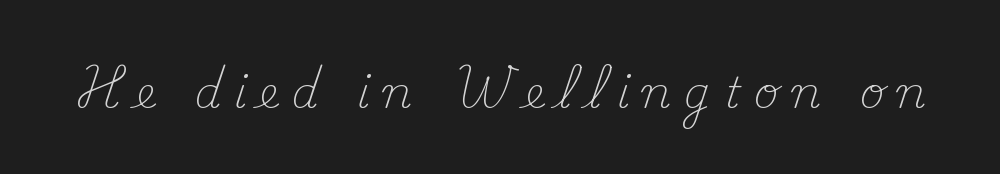
The image shows 43 px light serif type; set unusually wide letter spacing (+0.3 em), not underlined; medium stroke contrast and a small x-height.
